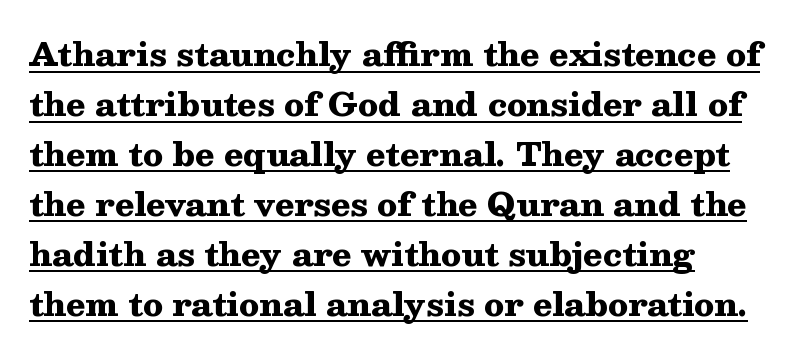
The image shows 32 px heavy, wide serif type, upright; set left-aligned, normal line spacing (1.56x), normal letter spacing, underlined; medium stroke contrast and a medium x-height.
